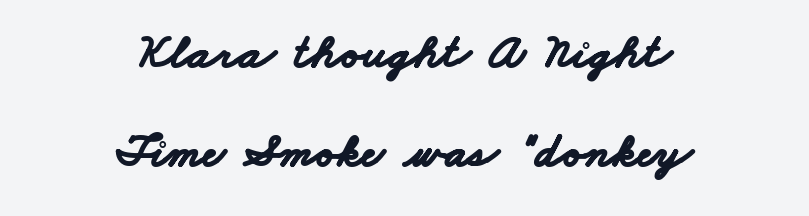
{"serif": "no", "bold": "yes", "weight": "bold", "width": "wide", "stroke_contrast": "low", "x_height": "small", "monospaced": "no", "underline": "no", "align": "center", "line_spacing": "loose", "line_spacing_ratio": 2.03, "letter_spacing": "normal", "letter_spacing_em": 0.0, "glyph_px": 49}
